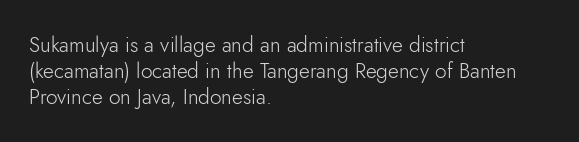
Q: Is the text bold? A: No.
Q: Is the text italic (slanted)? A: No, it is upright.
Q: Is the text underlined? A: No.
Q: How is the paragraph aligned? A: Left-aligned.
Q: Is the spacing between letters normal or unusually wide? A: Normal.
Q: Is the spacing between lines tight, normal or loose? A: Normal.
